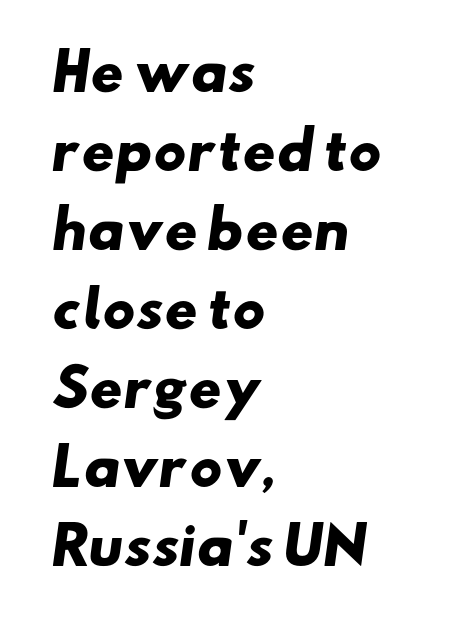
The image shows 51 px heavy, wide sans-serif type; set left-aligned, normal line spacing (1.55x), normal letter spacing, not underlined; low stroke contrast and a small x-height.
